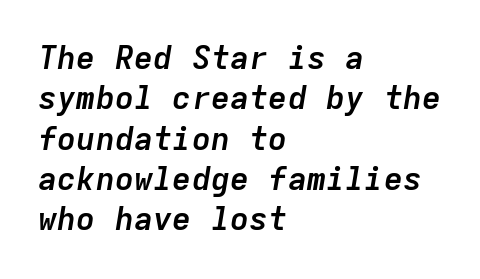
{"italic": "yes", "lean": "right", "slant_degrees": 9, "bold": "yes", "weight": "semibold", "width": "normal", "stroke_contrast": "low", "x_height": "medium", "monospaced": "yes", "underline": "no", "align": "left", "line_spacing": "normal", "line_spacing_ratio": 1.26, "letter_spacing": "normal", "letter_spacing_em": 0.0, "glyph_px": 32}
